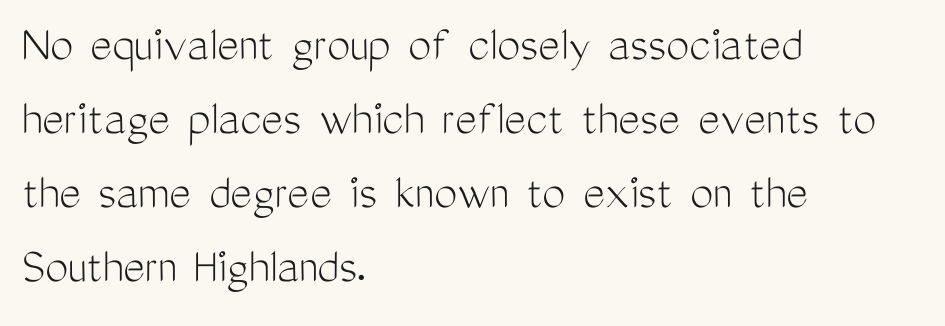
The image shows 52 px light, condensed sans-serif type, upright; set left-aligned, normal line spacing (1.42x), normal letter spacing, not underlined; medium stroke contrast and a medium x-height.
